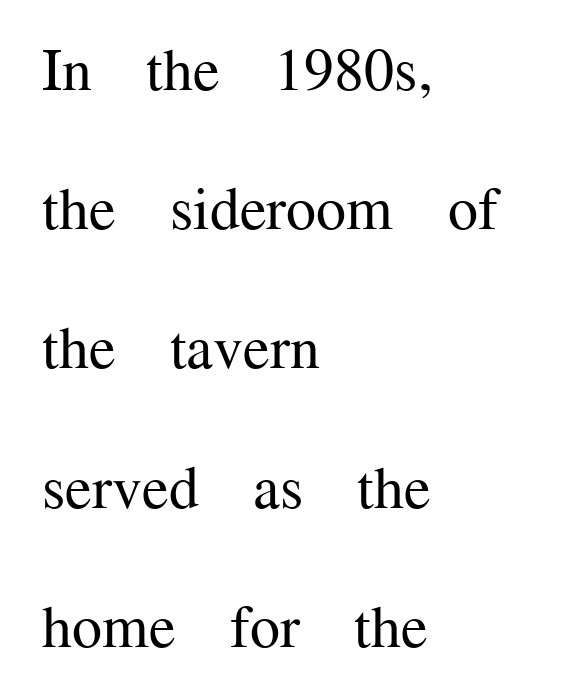
The image shows 60 px regular-weight serif type, upright; set left-aligned, loose line spacing (2.32x), normal letter spacing, not underlined; medium stroke contrast and a medium x-height.
